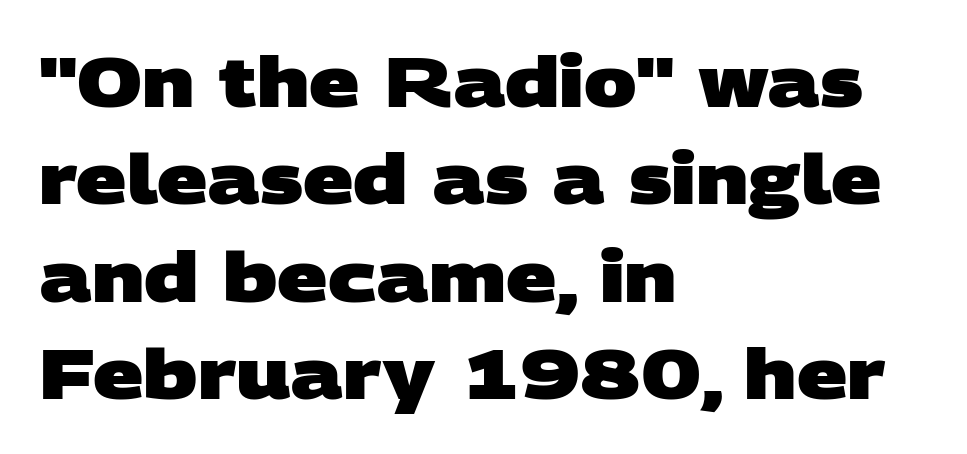
Q: Is the text bold? A: Yes.
Q: Is the typeface a serif or a sans-serif typeface? A: Sans-serif.
Q: Is the text underlined? A: No.
Q: How is the paragraph aligned? A: Left-aligned.
Q: Is the spacing between letters normal or unusually wide? A: Normal.
Q: Is the spacing between lines tight, normal or loose? A: Normal.
Q: Width (condensed, normal, or wide)? A: Wide.
Q: Stroke contrast? A: Low.
Q: x-height? A: Large.
Q: Monospaced? A: No.
